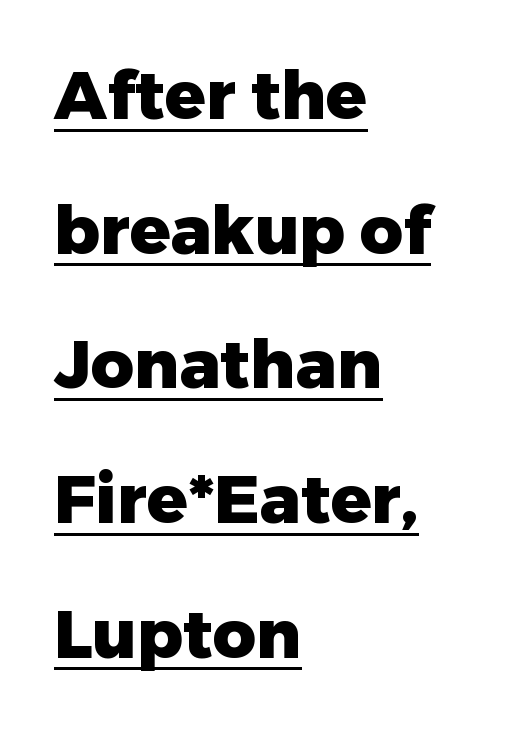
The image shows 67 px heavy sans-serif type, upright; set left-aligned, loose line spacing (2.01x), normal letter spacing, underlined; low stroke contrast and a medium x-height.
